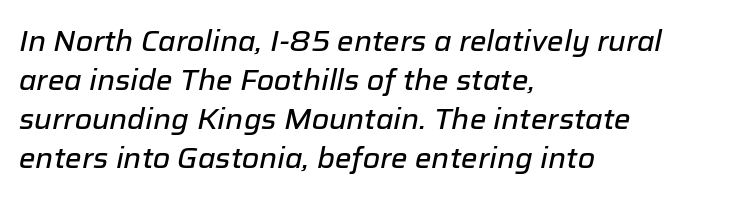
Q: Is the text italic (slanted)? A: Yes, it leans right by about 12 degrees.
Q: Is the text underlined? A: No.
Q: How is the paragraph aligned? A: Left-aligned.
Q: Is the spacing between letters normal or unusually wide? A: Normal.
Q: Is the spacing between lines tight, normal or loose? A: Normal.
Q: Width (condensed, normal, or wide)? A: Normal.
Q: Stroke contrast? A: Low.
Q: x-height? A: Medium.
Q: Monospaced? A: No.
